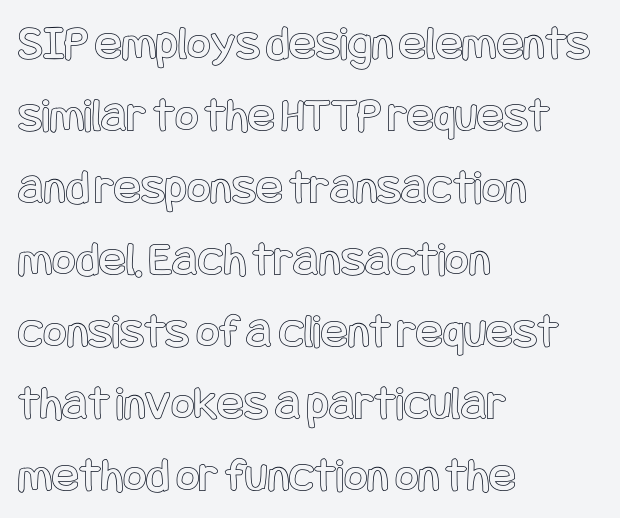
The axis of the letterforms is exactly vertical. Horizontally, the lines are justified to the leading edge only. What's the leading like? Ordinary, nothing unusual. The line texture is even and compact thanks to regular tracking. Descender tails drop into unmarked territory.
